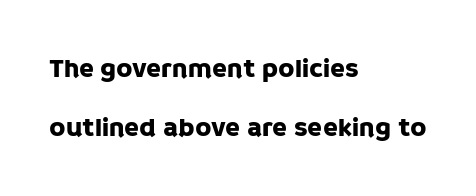
{"italic": "no", "underline": "no", "align": "left", "line_spacing": "loose", "line_spacing_ratio": 2.17, "letter_spacing": "normal", "letter_spacing_em": 0.0, "glyph_px": 27}
